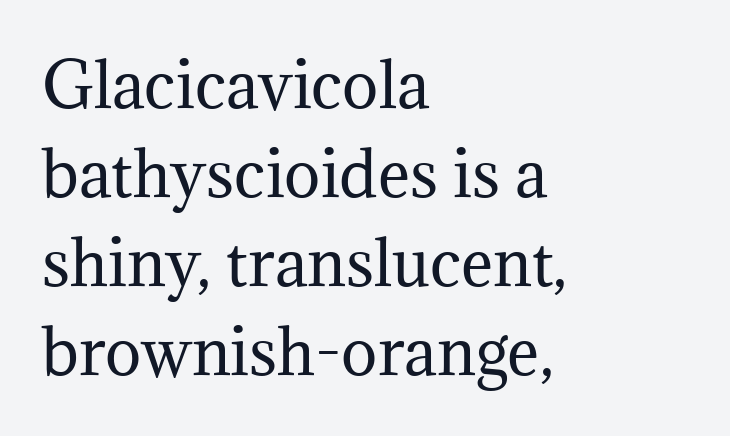
The face used here is proportionally spaced, like ordinary book or web type. Every stem runs plumb, perpendicular to the baseline. The rag falls on the right side of this text block. Reading down the column, the eye jumps a familiar distance to each next line. Typographically, this falls in the serif category. Inter-character spacing is left at the font's built-in metrics.
